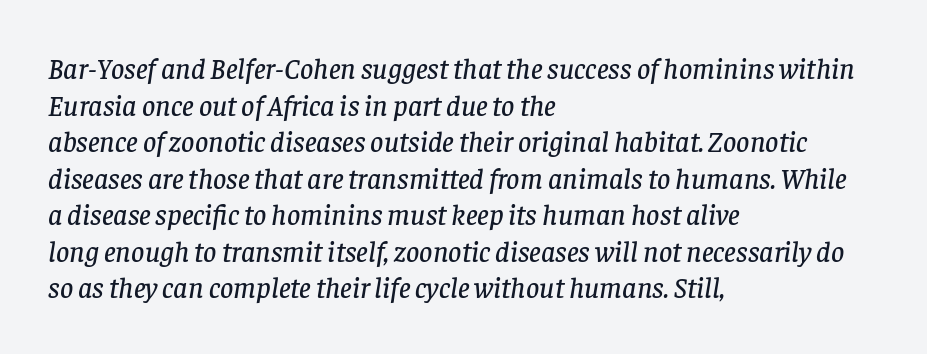
The image shows 29 px serif type, italic (leaning right); set left-aligned, normal line spacing (1.26x), normal letter spacing, not underlined; low stroke contrast and a large x-height.
